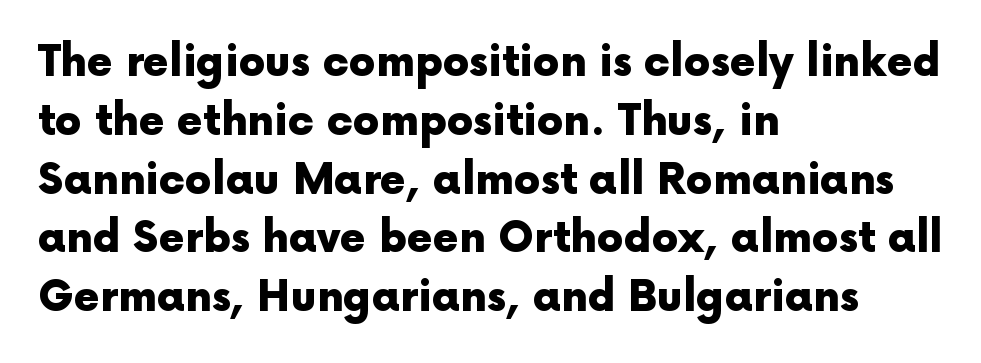
The face used here is proportionally spaced, like ordinary book or web type. Where is the straight margin? On the left. Letters rest on an invisible, unmarked baseline. Classification — sans serif. Tracking here is standard; glyphs follow each other at the usual distance.
